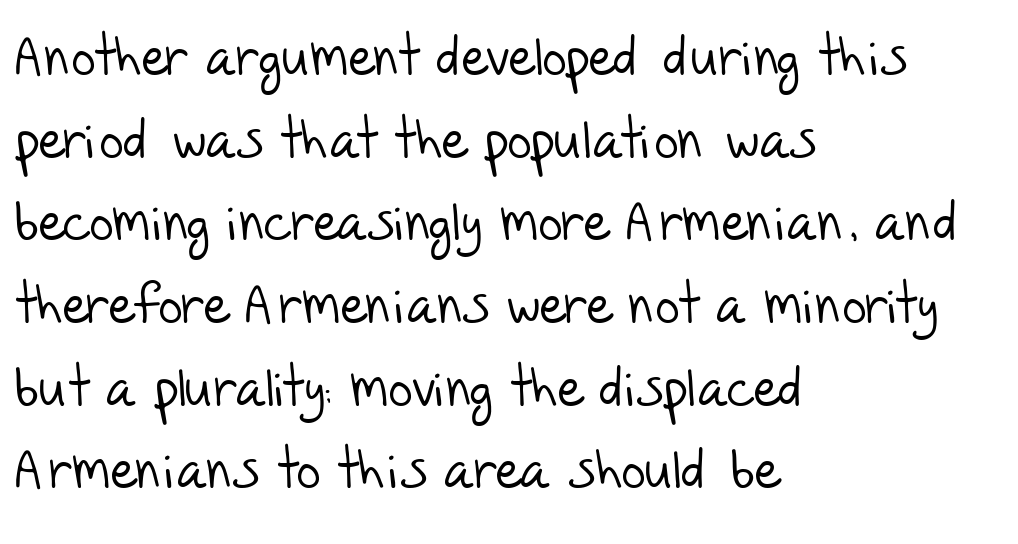
Q: Is the text bold? A: No.
Q: Is the typeface a serif or a sans-serif typeface? A: Sans-serif.
Q: Is the text underlined? A: No.
Q: How is the paragraph aligned? A: Left-aligned.
Q: Is the spacing between letters normal or unusually wide? A: Normal.
Q: Is the spacing between lines tight, normal or loose? A: Normal.
Q: Width (condensed, normal, or wide)? A: Normal.
Q: Stroke contrast? A: Low.
Q: x-height? A: Large.
Q: Monospaced? A: No.
